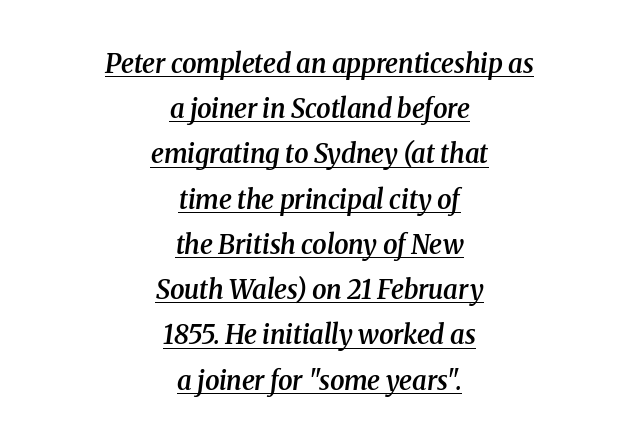
The image shows 26 px text type, italic (leaning right); set centered, line spacing 1.74x, normal letter spacing, underlined.
